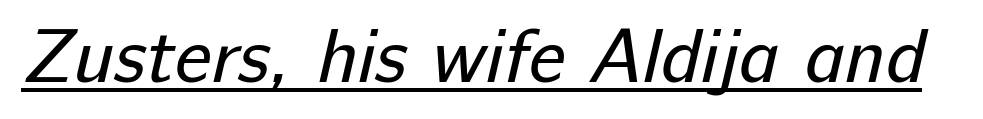
Heaviness? Minimal to ordinary, like unemphasized prose. Each letter keeps its own natural width here, so spacing adapts to shape. Honestly, the underline is the first thing you notice here. Serifs: no, the terminals of the letterforms are clean. Default kerning and tracking; the words read as compact shapes.
